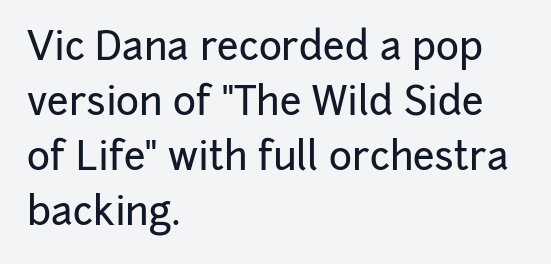
Note the varied advance widths — an 'i' is clearly narrower than an 'm'. The letterforms sit shoulder to shoulder at normal distance. Compared with a centered layout, this one pins lines to the left instead. The words here are not underlined.
